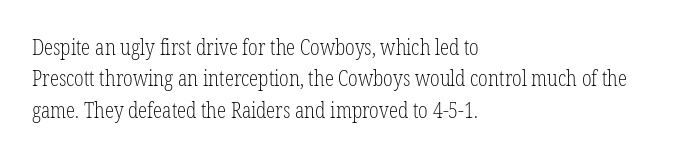
Each row of text sits above clean, open space. Italic? Not at all — the glyphs are vertical. Typeset ragged right — the left edge is the straight one. Each word holds together tightly as a unit, with standard inter-letter gaps. Interline gaps are of average width in this sample.
